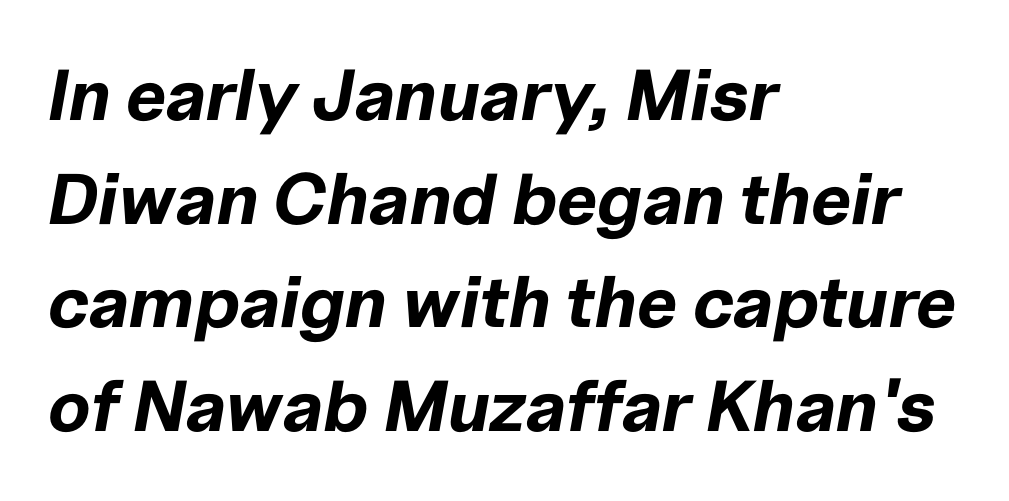
{"italic": "yes", "lean": "right", "slant_degrees": 10, "bold": "yes", "weight": "bold", "width": "normal", "stroke_contrast": "low", "x_height": "medium", "monospaced": "no", "underline": "no", "align": "left", "line_spacing": "normal", "line_spacing_ratio": 1.44, "letter_spacing": "normal", "letter_spacing_em": 0.0, "glyph_px": 72}
